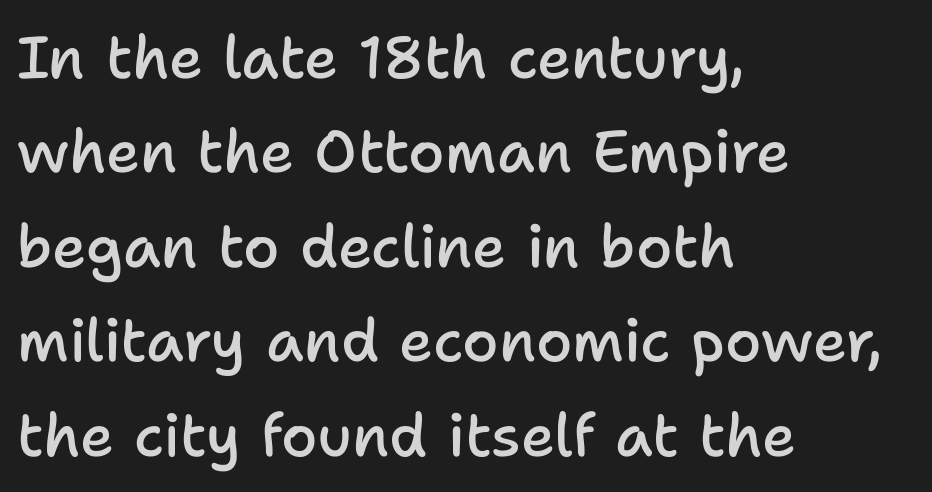
This is the regular roman posture of the typeface. Looks like regular typesetting: each glyph gets only the width it needs. Does the weight exceed regular? Yes, but only to semibold. Bare-footed words on every line.
